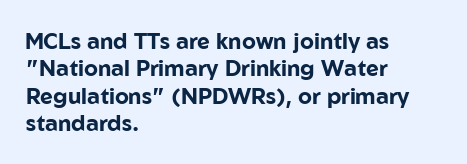
Q: Is the text bold? A: Yes.
Q: Is the text italic (slanted)? A: No, it is upright.
Q: Is the text underlined? A: No.
Q: How is the paragraph aligned? A: Left-aligned.
Q: Is the spacing between letters normal or unusually wide? A: Normal.
Q: Is the spacing between lines tight, normal or loose? A: Normal.
